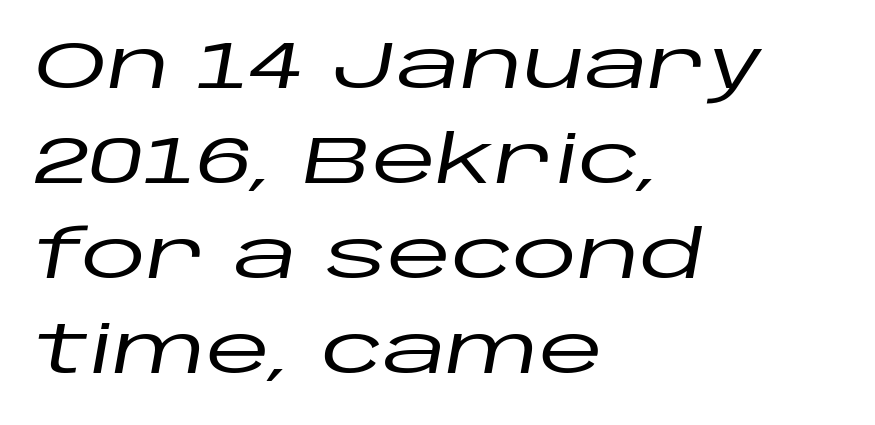
The image shows 66 px wide type, italic (leaning right); set left-aligned, normal line spacing (1.44x), normal letter spacing, not underlined; low stroke contrast and a large x-height.
